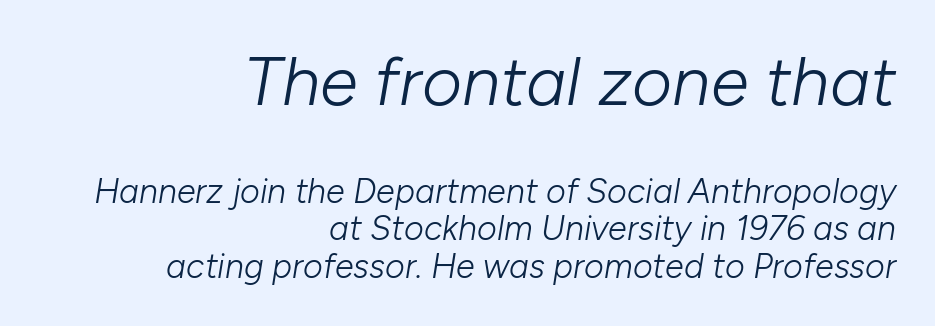
Compared with a typical body face, this is equally light or lighter still. Looks like regular typesetting: each glyph gets only the width it needs. This sample trades vertical openness for compactness between lines. The words here are not underlined. Teacher's note: observe the even right margin — that is flush-right alignment.
